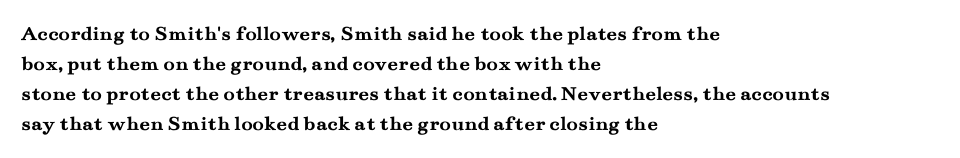
The image shows 21 px bold type, upright; set left-aligned, normal line spacing (1.43x), normal letter spacing, not underlined.
